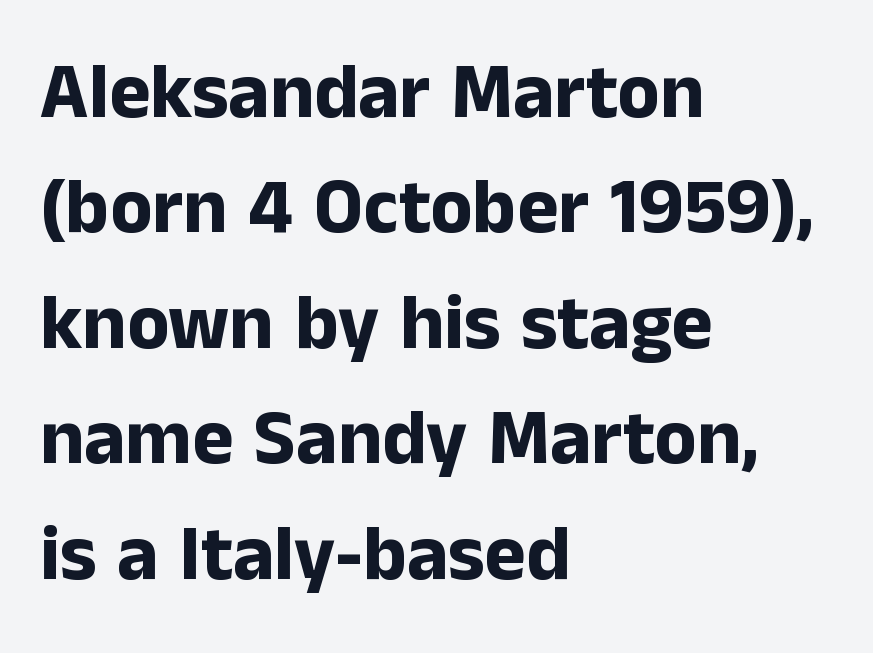
Posture: upright roman. Serif or sans? Sans — the stroke terminals are bare. Stroke thickness is high; the sample reads as a true bold. How are the letters spaced? Ordinarily, with no added tracking. Rule under the text: the space is simply empty. Looks like regular typesetting: each glyph gets only the width it needs.
